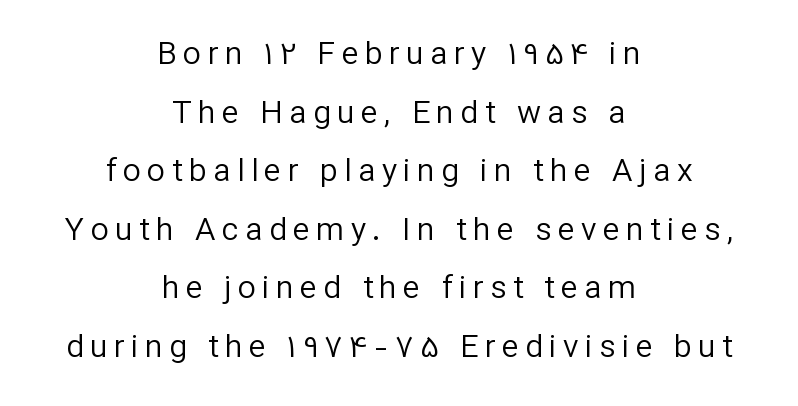
Q: Is the text bold? A: No.
Q: Is the text italic (slanted)? A: No, it is upright.
Q: Is the typeface a serif or a sans-serif typeface? A: Sans-serif.
Q: Is the text underlined? A: No.
Q: How is the paragraph aligned? A: Centered.
Q: Is the spacing between letters normal or unusually wide? A: Unusually wide.
Q: Width (condensed, normal, or wide)? A: Normal.
Q: Stroke contrast? A: Low.
Q: x-height? A: Medium.
Q: Monospaced? A: No.
